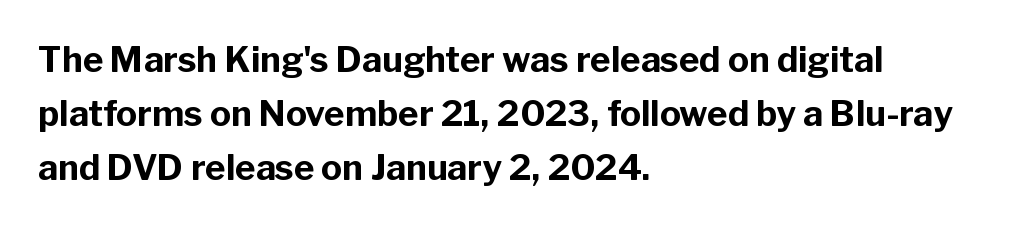
If you drew a line through each stem, it would be perfectly vertical. Character widths vary here, with narrow letters taking less room than wide ones. Students, this is bold: see how much ink each stroke carries. Line starts are locked; line ends wander. The baseline area is clear.
